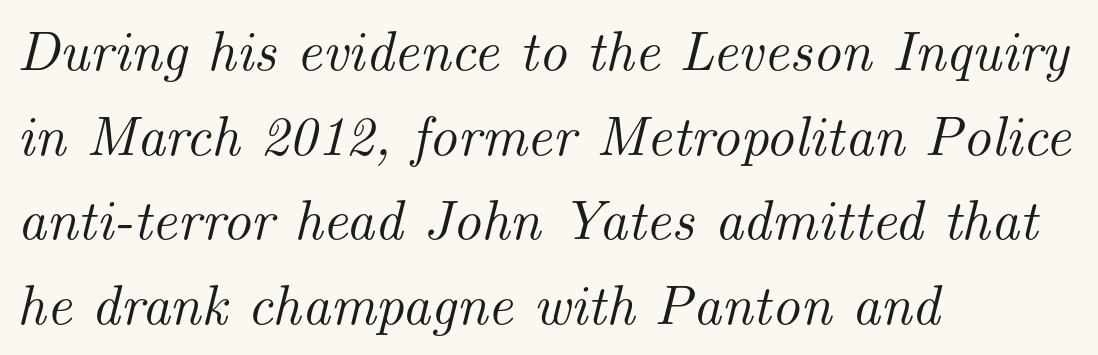
What's the leading like? Ordinary, nothing unusual. The glyphs are unaccompanied by any horizontal stroke below them. These lines are rendered in a variable-pitch font. Slanted lettering throughout. These lines are composed in type with serifs. There is no visible air inserted between adjacent glyphs.
